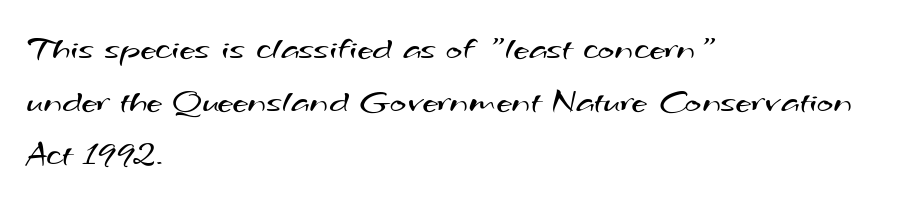
Just letters on the line, the space beneath them empty. The font family rendered here belongs to the sans-serif group. Compared with a typical body face, this is equally light or lighter still. You could not count columns in this text — the font is proportionally spaced. Where is the straight margin? On the left.
